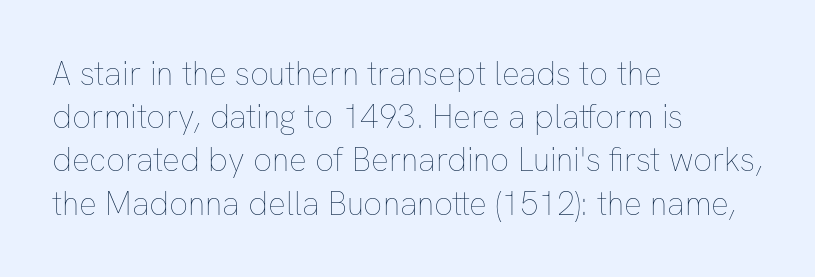
{"italic": "no", "bold": "no", "weight": "thin", "width": "normal", "stroke_contrast": "low", "x_height": "medium", "monospaced": "no", "underline": "no", "align": "left", "line_spacing": "normal", "line_spacing_ratio": 1.31, "letter_spacing": "normal", "letter_spacing_em": 0.0, "glyph_px": 33}
